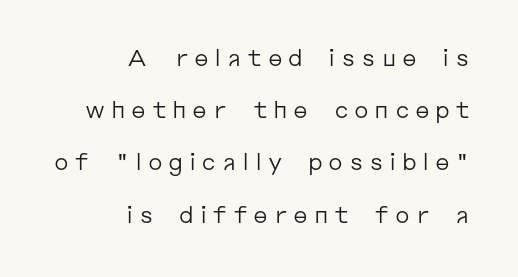
The image shows 23 px text type, upright; set right-aligned, loose line spacing (2.27x), unusually wide letter spacing (+0.24 em), not underlined.
